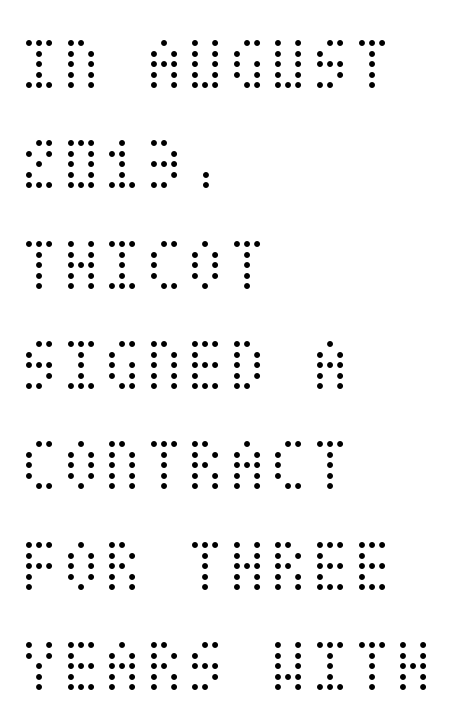
{"italic": "no", "bold": "no", "weight": "light", "width": "condensed", "stroke_contrast": "medium", "x_height": "large", "underline": "no", "align": "left", "line_spacing": "normal", "line_spacing_ratio": 1.32, "letter_spacing": "normal", "letter_spacing_em": 0.0, "glyph_px": 76}
